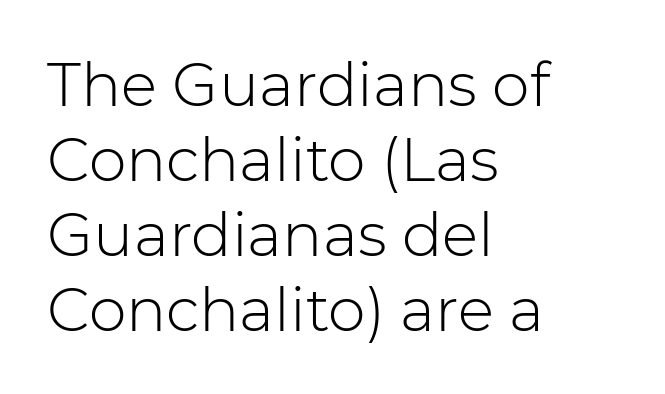
You could not count columns in this text — the font is proportionally spaced. Underline: absent. The designer left line spacing at the default. Nope, not italic — everything's standing straight. Each line starts at the same left margin while the right side varies. Nope, no serifs anywhere on these letters.
